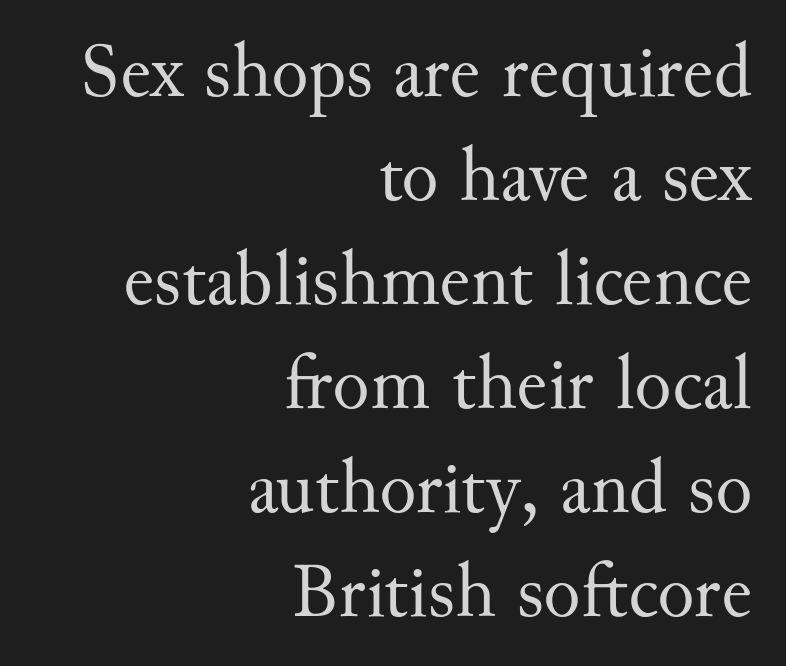
Leading: standard. The rendering keeps characters at their native spacing. You can tell from the footed stems that serif type was used. Proportional: the letters do not fall into vertical columns.
